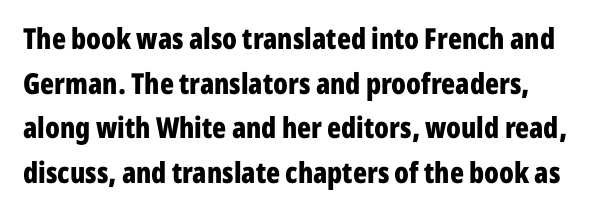
The image shows 29 px bold, condensed sans-serif type, upright; set normal line spacing (1.54x), normal letter spacing, not underlined; low stroke contrast and a medium x-height.
